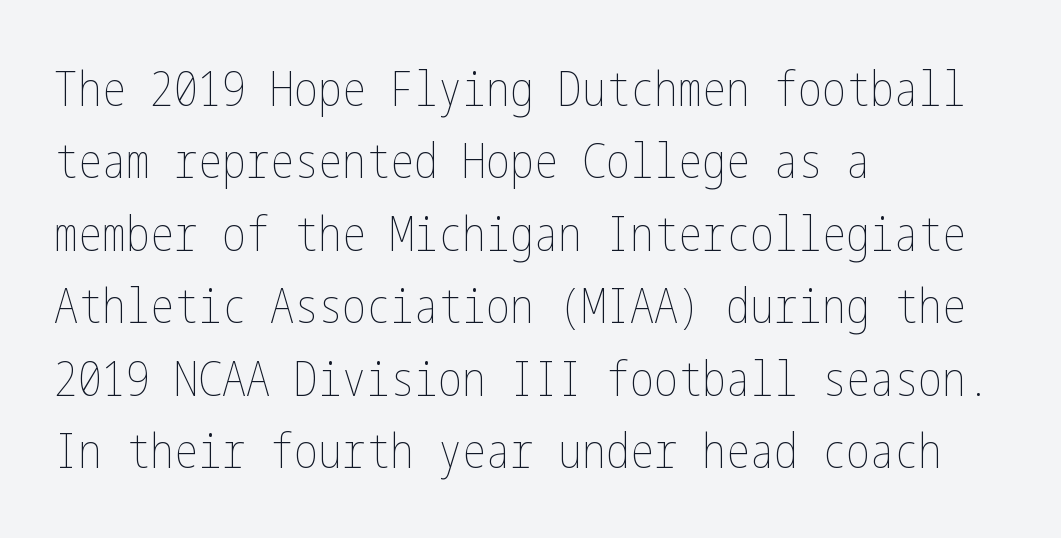
{"italic": "no", "bold": "no", "weight": "thin", "width": "condensed", "stroke_contrast": "low", "x_height": "medium", "underline": "no", "align": "left", "line_spacing": "normal", "line_spacing_ratio": 1.51, "letter_spacing": "normal", "letter_spacing_em": 0.0, "glyph_px": 48}
